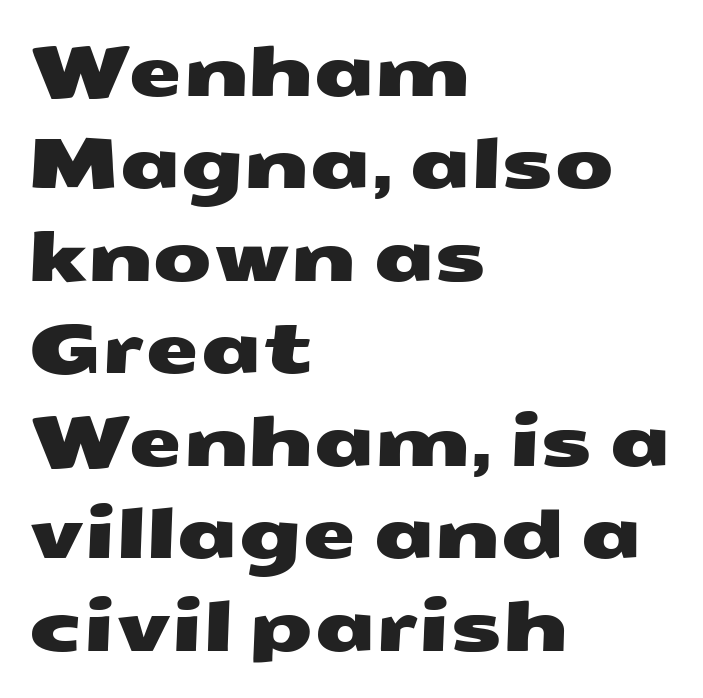
The specimen omits any rule beneath the text block's lines. The letterforms sit shoulder to shoulder at normal distance. You could not count columns in this text — the font is proportionally spaced. This is sans-serif lettering, the kind often seen on screens and signage. One-word summary of the alignment: left.
